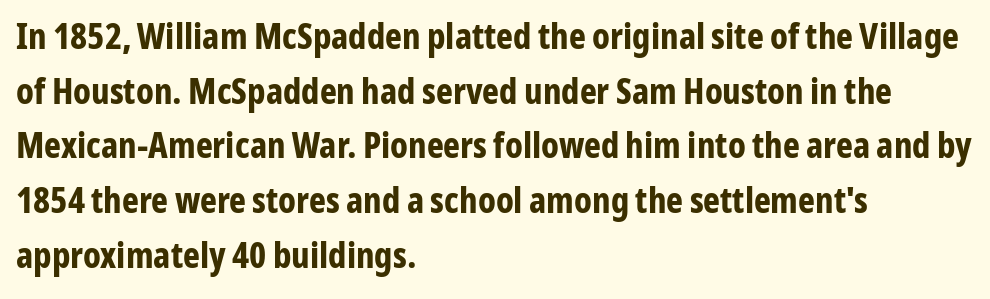
{"serif": "no", "italic": "no", "bold": "yes", "weight": "bold", "width": "condensed", "stroke_contrast": "low", "x_height": "medium", "monospaced": "no", "underline": "no", "align": "left", "line_spacing": "normal", "line_spacing_ratio": 1.52, "letter_spacing": "normal", "letter_spacing_em": 0.0, "glyph_px": 36}
